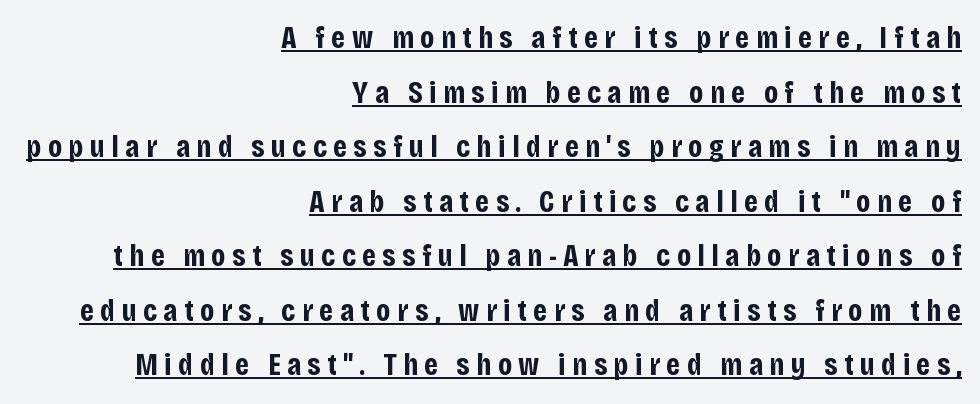
{"serif": "no", "italic": "no", "bold": "yes", "weight": "bold", "width": "condensed", "stroke_contrast": "low", "x_height": "large", "monospaced": "no", "underline": "yes", "align": "right", "line_spacing_ratio": 1.76, "letter_spacing": "wide", "letter_spacing_em": 0.21, "glyph_px": 31}
